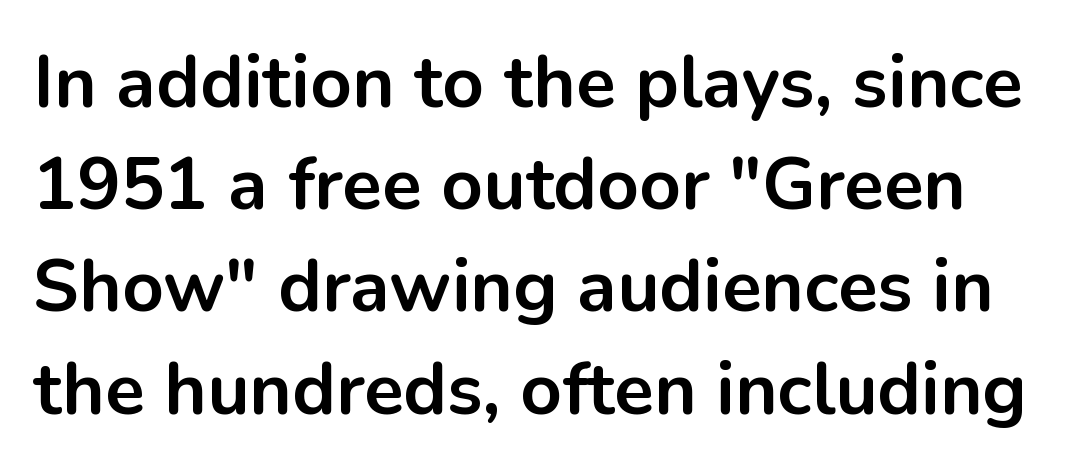
The image shows 73 px bold sans-serif type, upright; set normal line spacing (1.4x), normal letter spacing, not underlined; low stroke contrast and a medium x-height.
